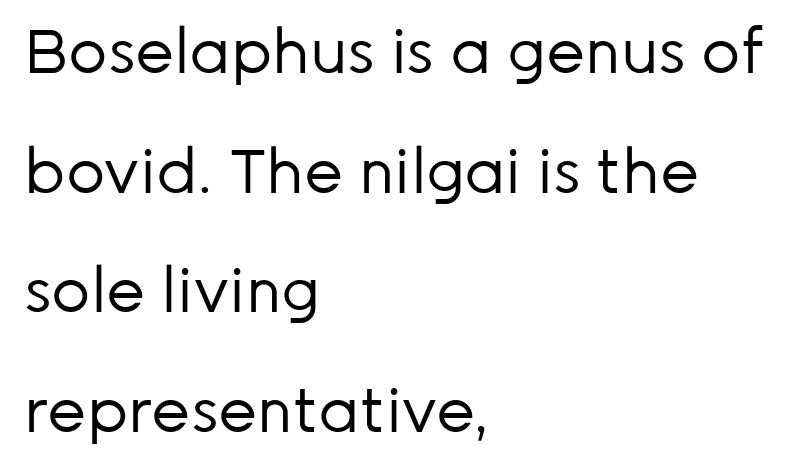
{"serif": "no", "italic": "no", "bold": "no", "weight": "regular", "width": "normal", "stroke_contrast": "low", "x_height": "medium", "monospaced": "no", "underline": "no", "align": "left", "line_spacing": "loose", "line_spacing_ratio": 1.96, "letter_spacing": "normal", "letter_spacing_em": 0.0, "glyph_px": 61}
